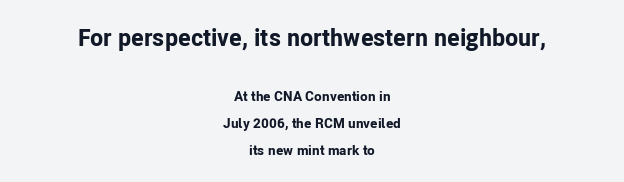
Q: Is the text bold? A: Yes.
Q: Is the text italic (slanted)? A: No, it is upright.
Q: Is the text underlined? A: No.
Q: How is the paragraph aligned? A: Centered.
Q: Is the spacing between letters normal or unusually wide? A: Normal.
Q: Is the spacing between lines tight, normal or loose? A: Loose.
Q: Which block of text is set in a larger size, the first (top) or the second (bottom)? A: The first (top) one.
